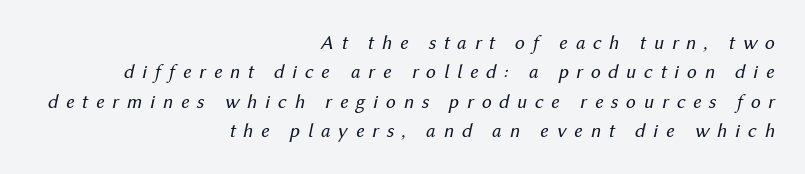
The lines sit at an ordinary, default distance from one another. Substantial extra tracking has been applied to these lines. Slanted lettering throughout. The zone under the glyphs is completely vacant. Which margin do the lines hug? The right one — the left edge is uneven. Ink coverage per letter is moderate at most.
